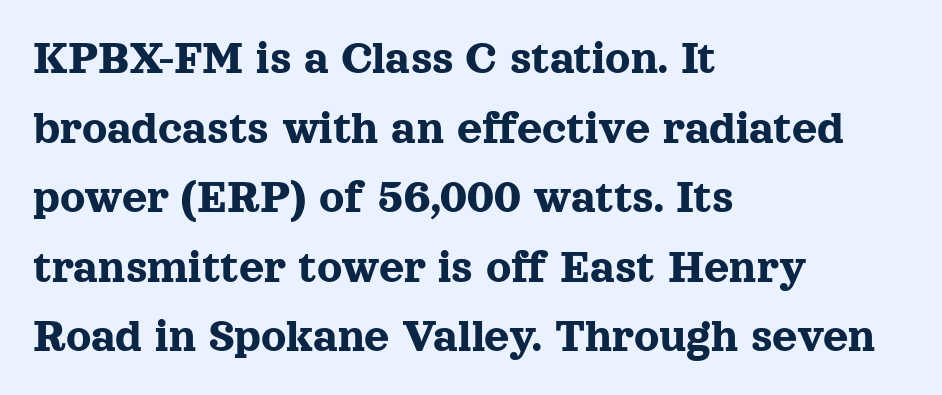
Q: Is the text italic (slanted)? A: No, it is upright.
Q: Is the typeface a serif or a sans-serif typeface? A: Serif.
Q: Is the text underlined? A: No.
Q: How is the paragraph aligned? A: Left-aligned.
Q: Is the spacing between letters normal or unusually wide? A: Normal.
Q: Is the spacing between lines tight, normal or loose? A: Normal.
Q: Width (condensed, normal, or wide)? A: Normal.
Q: x-height? A: Medium.
Q: Monospaced? A: No.
